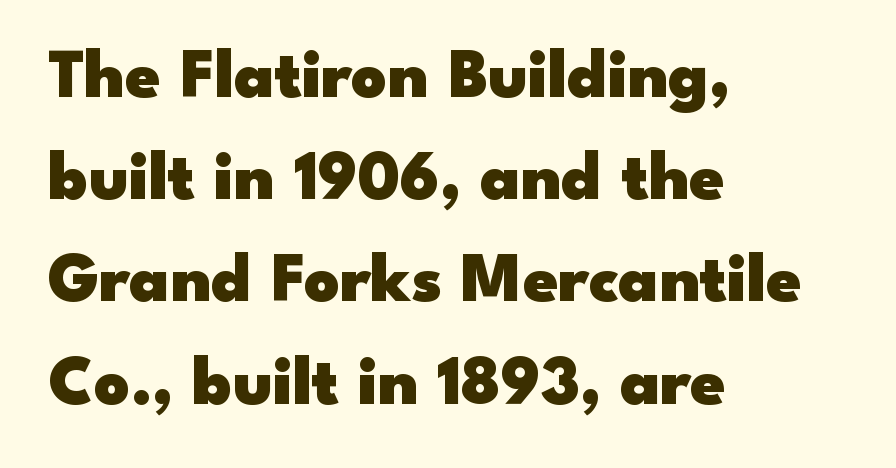
Q: Is the text bold? A: Yes.
Q: Is the text italic (slanted)? A: No, it is upright.
Q: Is the typeface a serif or a sans-serif typeface? A: Sans-serif.
Q: Is the text underlined? A: No.
Q: How is the paragraph aligned? A: Left-aligned.
Q: Is the spacing between letters normal or unusually wide? A: Normal.
Q: Is the spacing between lines tight, normal or loose? A: Normal.
Q: Width (condensed, normal, or wide)? A: Wide.
Q: Stroke contrast? A: Low.
Q: x-height? A: Small.
Q: Monospaced? A: No.
